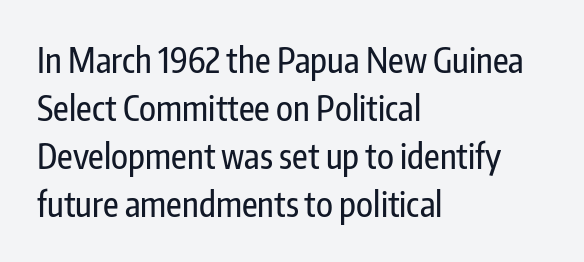
Are there feet on the stems? There aren't — it's a sans. This sample is left-justified, so line endings fall wherever the words run out. Spacing verdict: proportional, widths tailored to each character. Vertical strokes here are truly vertical. Each new line begins a customary step beneath the previous one. These lines keep a tight, regular rhythm from letter to letter.
